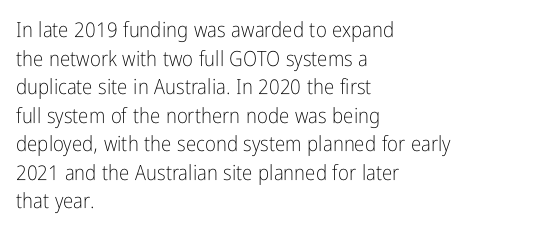
The image shows 21 px text type, upright; set left-aligned, normal line spacing (1.36x), normal letter spacing, not underlined.
